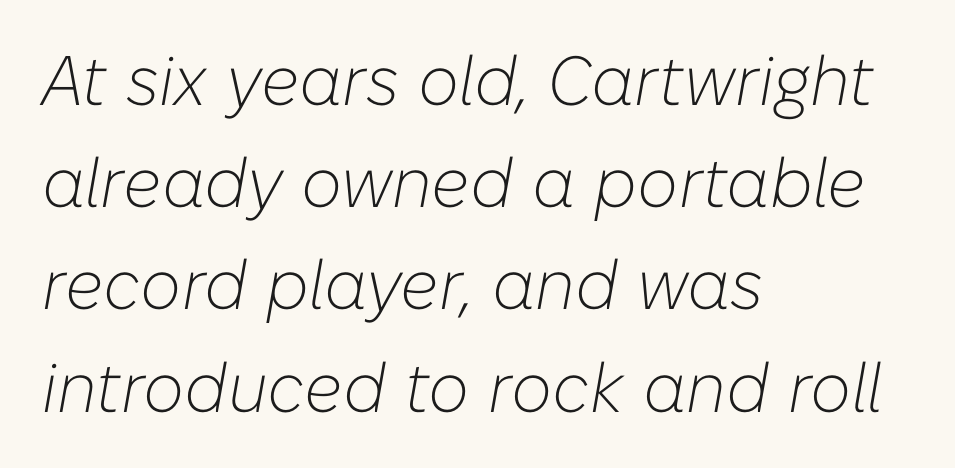
This sample uses an oblique cut, with every glyph tilted off the vertical. Looks like regular typesetting: each glyph gets only the width it needs. The letterforms sit at book weight or below. Is there much room between lines? A standard amount, neither cramped nor airy.
